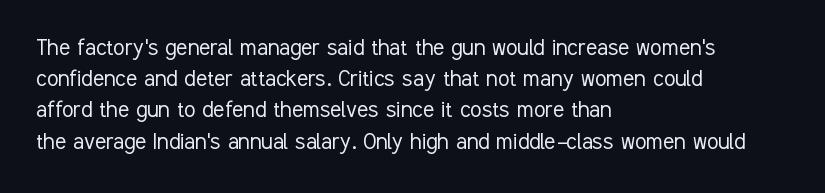
Q: Is the text bold? A: No.
Q: Is the text italic (slanted)? A: No, it is upright.
Q: Is the text underlined? A: No.
Q: How is the paragraph aligned? A: Left-aligned.
Q: Is the spacing between letters normal or unusually wide? A: Normal.
